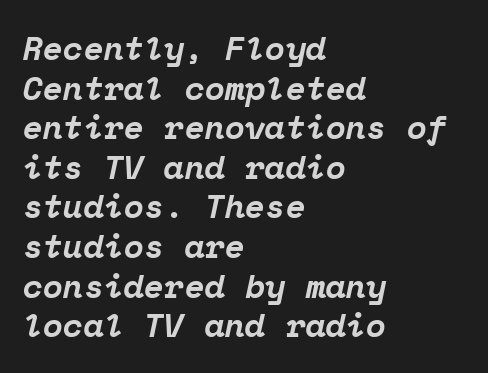
The image shows 33 px bold serif type, italic (leaning right), monospaced; set left-aligned, line spacing 1.2x, normal letter spacing, not underlined; low stroke contrast and a medium x-height.
